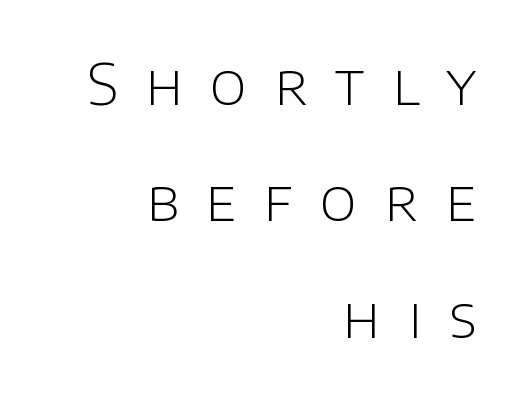
The rendering anchors every line to the right-hand side. No chunkiness to these letters — they're not bold. How are the letters spaced? Widely, with obvious added tracking. Note the varied advance widths — an 'i' is clearly narrower than an 'm'. The characters display no serif detailing; their extremities are plain. Quick note: not italic, upright.
